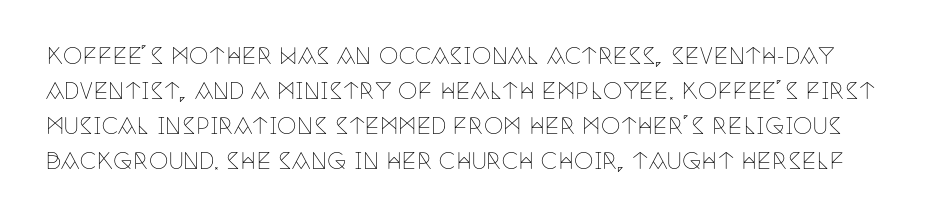
The image shows 22 px text type, upright; set normal line spacing (1.59x), normal letter spacing, not underlined.
